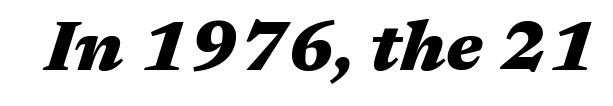
Q: Is the text bold? A: Yes.
Q: Is the text italic (slanted)? A: Yes, it leans right by about 17 degrees.
Q: Is the text underlined? A: No.
Q: Is the spacing between letters normal or unusually wide? A: Normal.
Q: Width (condensed, normal, or wide)? A: Wide.
Q: Stroke contrast? A: Medium.
Q: x-height? A: Medium.
Q: Monospaced? A: No.
